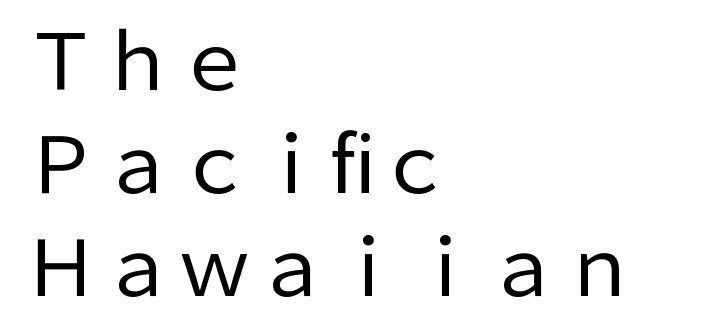
Q: Is the text bold? A: No.
Q: Is the text italic (slanted)? A: No, it is upright.
Q: Is the typeface a serif or a sans-serif typeface? A: Sans-serif.
Q: Is the text underlined? A: No.
Q: How is the paragraph aligned? A: Left-aligned.
Q: Is the spacing between letters normal or unusually wide? A: Normal.
Q: Is the spacing between lines tight, normal or loose? A: Normal.
Q: Width (condensed, normal, or wide)? A: Normal.
Q: Stroke contrast? A: Low.
Q: x-height? A: Medium.
Q: Monospaced? A: No.
